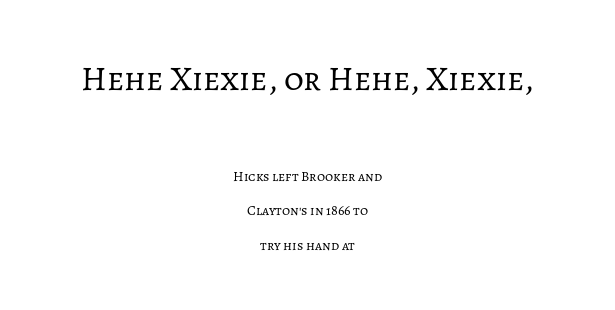
{"italic": "no", "bold": "no", "weight": "regular", "width": "normal", "stroke_contrast": "low", "x_height": "medium", "monospaced": "no", "underline": "no", "align": "center", "line_spacing": "loose", "line_spacing_ratio": 2.46, "letter_spacing": "normal", "letter_spacing_em": 0.0, "larger_block": "first", "size_ratio": 2.43, "glyph_px": 34}
